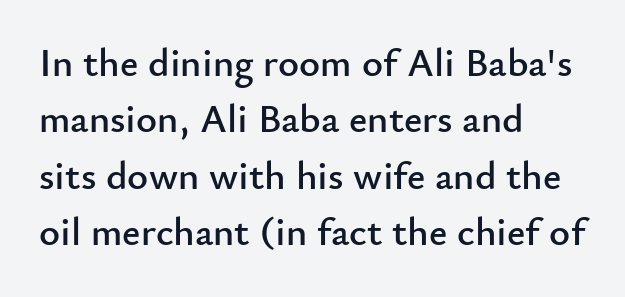
{"serif": "no", "italic": "no", "width": "normal", "stroke_contrast": "low", "x_height": "small", "monospaced": "no", "underline": "no", "align": "left", "line_spacing": "normal", "line_spacing_ratio": 1.41, "letter_spacing": "normal", "letter_spacing_em": 0.0, "glyph_px": 40}
